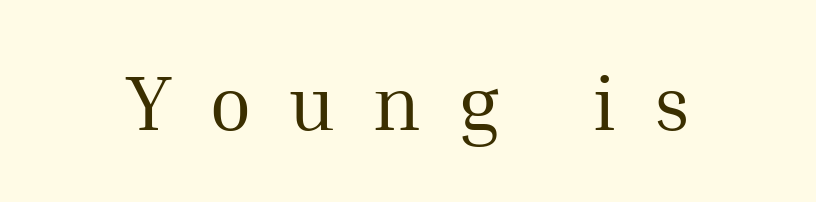
The face used here is proportionally spaced, like ordinary book or web type. Posture: upright roman. Typographically, this falls in the serif category. Anything drawn beneath the words? Only blank space.
